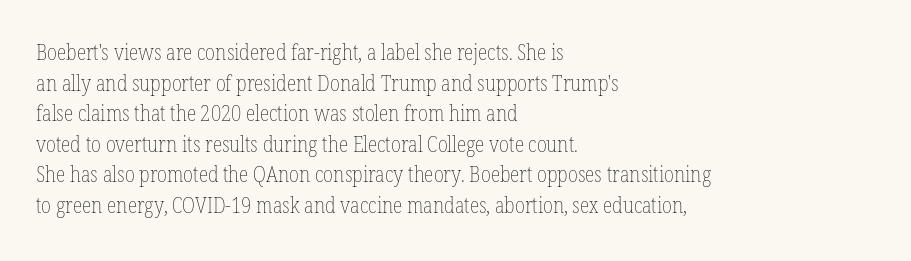
The image shows 22 px text type, upright; set left-aligned, normal line spacing (1.39x), normal letter spacing, not underlined.
